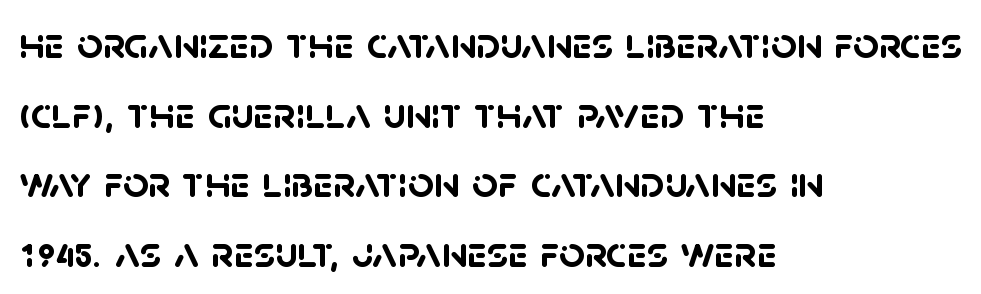
Q: Is the text bold? A: Yes.
Q: Is the typeface a serif or a sans-serif typeface? A: Sans-serif.
Q: Is the text underlined? A: No.
Q: How is the paragraph aligned? A: Left-aligned.
Q: Is the spacing between letters normal or unusually wide? A: Normal.
Q: Is the spacing between lines tight, normal or loose? A: Normal.
Q: Width (condensed, normal, or wide)? A: Normal.
Q: Stroke contrast? A: Low.
Q: x-height? A: Large.
Q: Monospaced? A: No.
